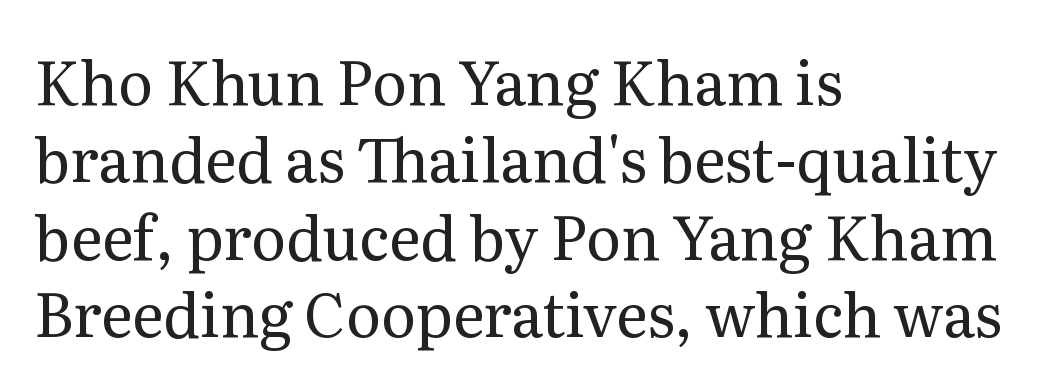
Q: Is the text bold? A: No.
Q: Is the text italic (slanted)? A: No, it is upright.
Q: Is the typeface a serif or a sans-serif typeface? A: Serif.
Q: Is the text underlined? A: No.
Q: How is the paragraph aligned? A: Left-aligned.
Q: Is the spacing between letters normal or unusually wide? A: Normal.
Q: Is the spacing between lines tight, normal or loose? A: Normal.
Q: Width (condensed, normal, or wide)? A: Normal.
Q: Stroke contrast? A: Medium.
Q: x-height? A: Medium.
Q: Monospaced? A: No.
